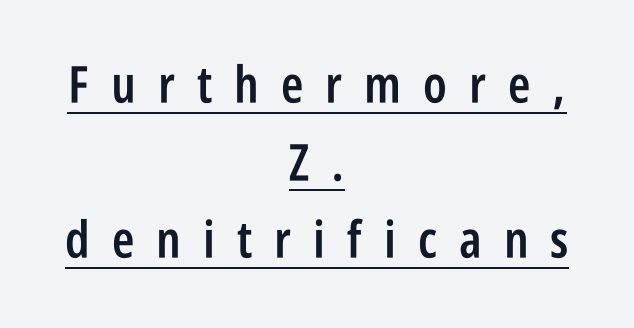
The image shows 51 px semibold, condensed sans-serif type, upright; set centered, normal line spacing (1.52x), unusually wide letter spacing (+0.43 em), underlined; low stroke contrast and a large x-height.
